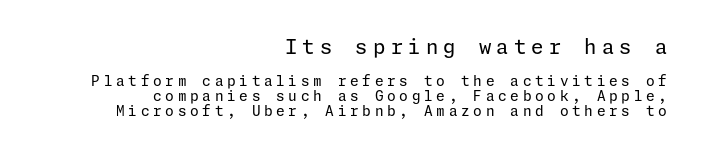
The area under the type is left untouched. These two chunks differ in scale, with the top chunk taking the larger measure. Do the letters lean? They stand straight. Horizontal bands of white between lines are thin slivers.
